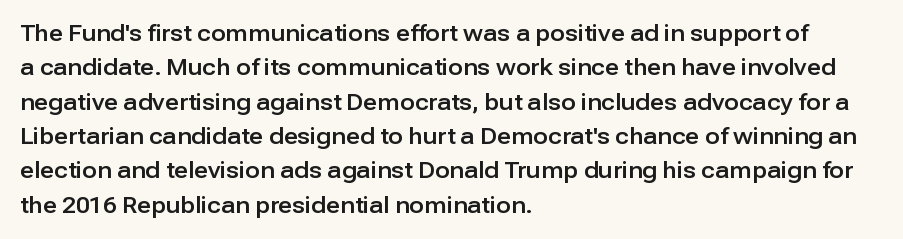
The image shows 22 px text type, upright; set left-aligned, normal line spacing (1.56x), normal letter spacing, not underlined.
